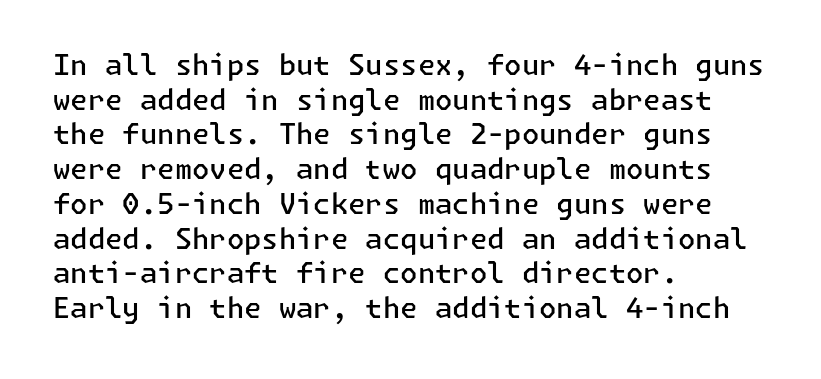
The characters display no serif detailing; their extremities are plain. Bare-footed words on every line. This sample is left-justified, so line endings fall wherever the words run out. How are the letters spaced? Ordinarily, with no added tracking. I'd describe the lettering as semibold — firm but not a full bold. This is the regular roman posture of the typeface.
